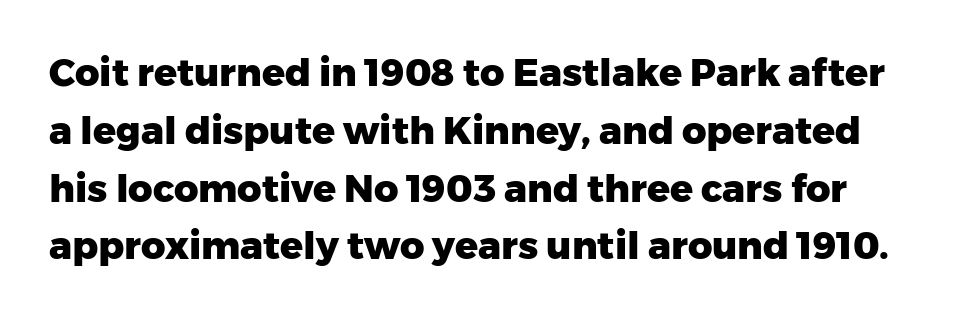
Q: Is the text bold? A: Yes.
Q: Is the text italic (slanted)? A: No, it is upright.
Q: Is the typeface a serif or a sans-serif typeface? A: Sans-serif.
Q: Is the text underlined? A: No.
Q: Is the spacing between letters normal or unusually wide? A: Normal.
Q: Is the spacing between lines tight, normal or loose? A: Normal.
Q: Width (condensed, normal, or wide)? A: Normal.
Q: Stroke contrast? A: Low.
Q: x-height? A: Medium.
Q: Monospaced? A: No.
